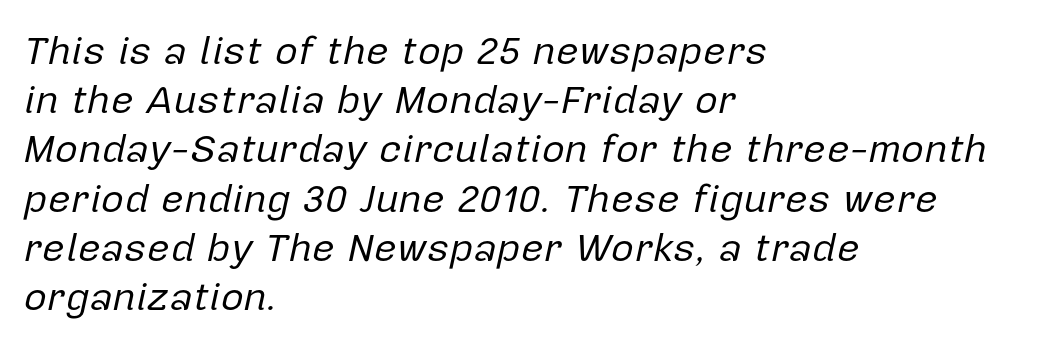
The image shows 40 px regular-weight type, italic (leaning right); set left-aligned, line spacing 1.23x, normal letter spacing, not underlined; low stroke contrast and a medium x-height.
